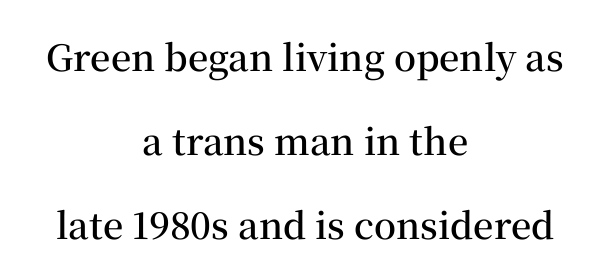
Q: Is the text bold? A: Semi-bold.
Q: Is the text italic (slanted)? A: No, it is upright.
Q: Is the typeface a serif or a sans-serif typeface? A: Serif.
Q: Is the text underlined? A: No.
Q: How is the paragraph aligned? A: Centered.
Q: Is the spacing between letters normal or unusually wide? A: Normal.
Q: Is the spacing between lines tight, normal or loose? A: Loose.
Q: Width (condensed, normal, or wide)? A: Normal.
Q: Stroke contrast? A: Medium.
Q: x-height? A: Medium.
Q: Monospaced? A: No.
